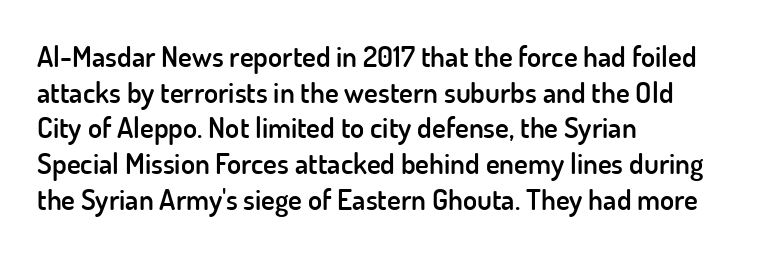
{"serif": "no", "italic": "no", "bold": "semi", "weight": "semibold", "width": "normal", "stroke_contrast": "low", "x_height": "small", "monospaced": "no", "underline": "no", "align": "left", "line_spacing_ratio": 1.23, "letter_spacing": "normal", "letter_spacing_em": 0.0, "glyph_px": 29}
